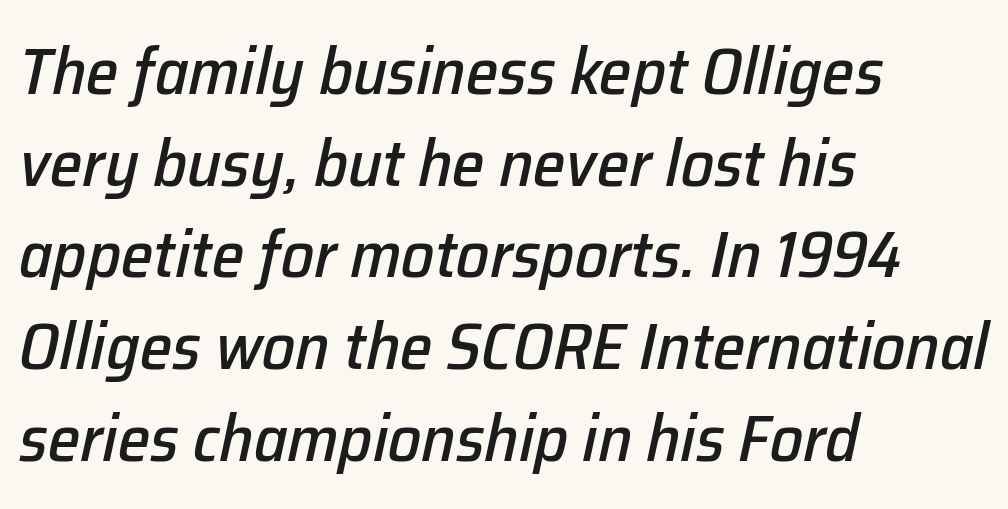
Q: Is the text italic (slanted)? A: Yes, it leans right by about 12 degrees.
Q: Is the text underlined? A: No.
Q: How is the paragraph aligned? A: Left-aligned.
Q: Is the spacing between letters normal or unusually wide? A: Normal.
Q: Is the spacing between lines tight, normal or loose? A: Normal.
Q: Width (condensed, normal, or wide)? A: Normal.
Q: Stroke contrast? A: Low.
Q: x-height? A: Medium.
Q: Monospaced? A: No.
